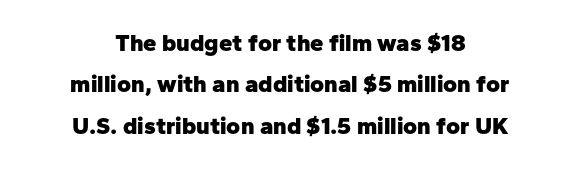
Honestly, there is no underline to notice here at all. You'd pick this weight for a headline — it's a proper bold. The horizontal fit of the characters is conventional and even. When letters stand straight like this, we call the style roman or upright.
